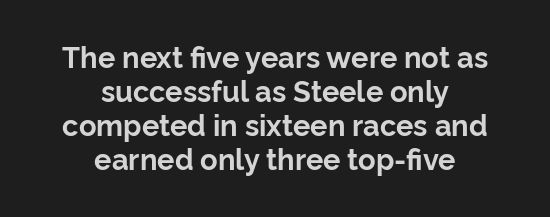
Decoration check: the copy has no underline. Does the copy run flush right? No — it is centered line by line. Characters remain perfectly vertical along every line. Unlike a traditional serif, this face leaves its strokes unadorned. Does the weight exceed regular? Yes, all the way to bold.
